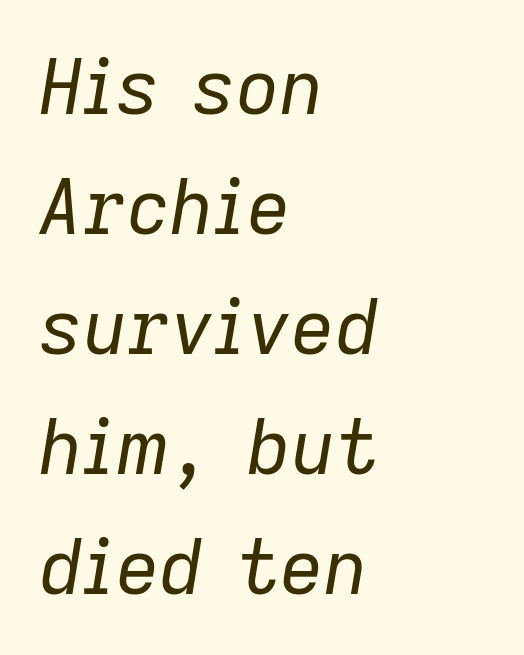
These lines are rendered in a variable-pitch font. The lines are quadded left. Stroke thickness stays within the range of a standard reading face or lighter. An italicized treatment has been applied to the whole sample. The letters sit at their default tracking, neither squeezed nor spread. Rule under the text: the space is simply empty.
